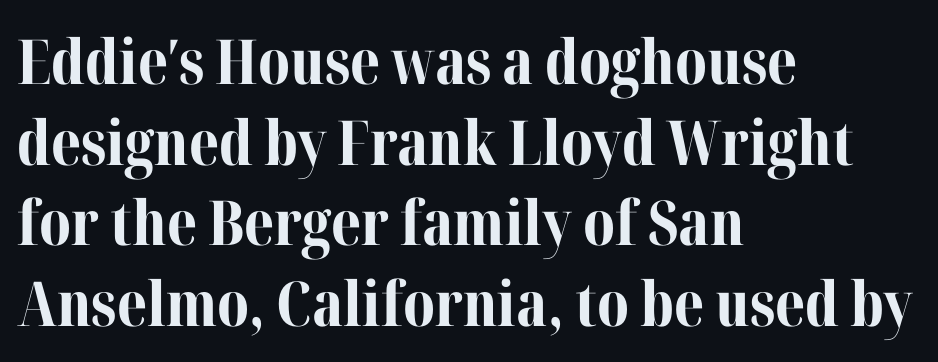
The image shows 62 px bold serif type, upright; set left-aligned, normal line spacing (1.3x), normal letter spacing, not underlined; medium stroke contrast and a medium x-height.
